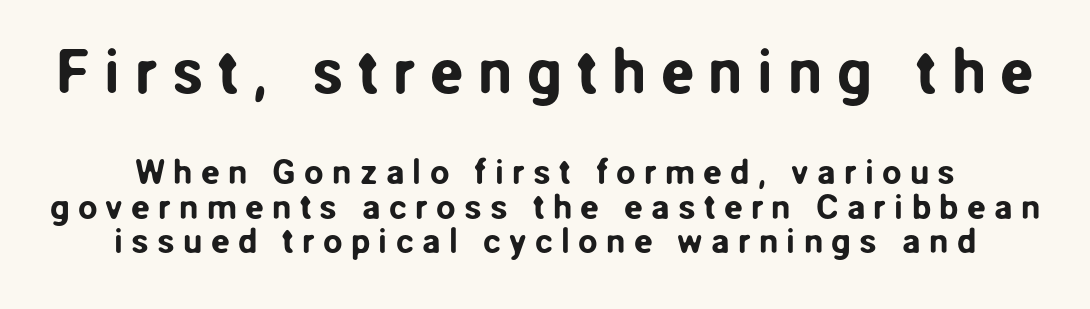
Compare the two chunks: the upper has the greater cap height. Descenders hang freely into open space. A typesetter would call this proportional, since set widths differ per character. Letter spacing: wide. Vertical spacing — tight. I'd call this a sans setting — the letters go barefoot.
